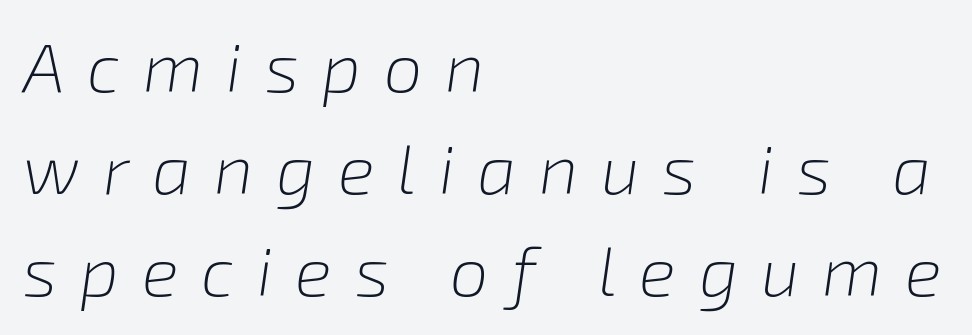
{"italic": "yes", "lean": "right", "slant_degrees": 8, "bold": "no", "weight": "light", "width": "normal", "stroke_contrast": "low", "x_height": "medium", "monospaced": "no", "underline": "no", "align": "left", "line_spacing": "normal", "line_spacing_ratio": 1.48, "letter_spacing": "wide", "letter_spacing_em": 0.33, "glyph_px": 69}
